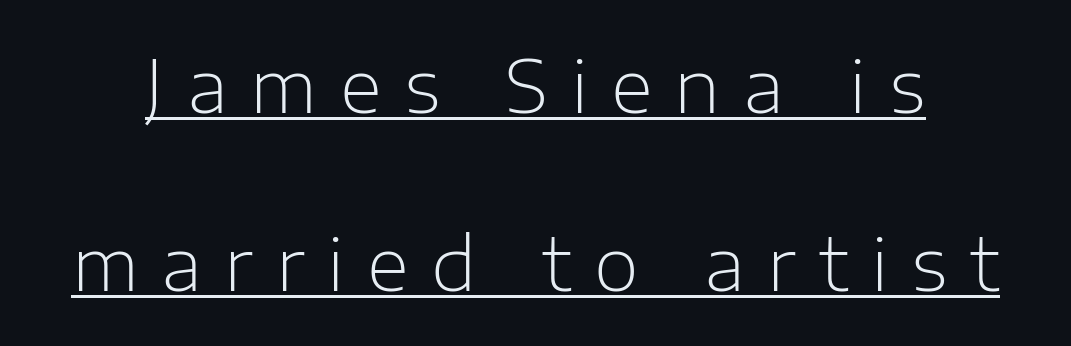
{"serif": "no", "italic": "no", "bold": "no", "weight": "light", "width": "normal", "stroke_contrast": "low", "x_height": "medium", "monospaced": "no", "underline": "yes", "line_spacing": "loose", "line_spacing_ratio": 2.44, "letter_spacing": "wide", "letter_spacing_em": 0.31, "glyph_px": 73}
